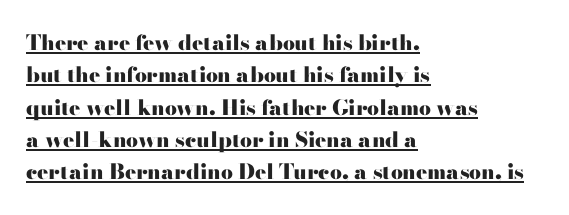
{"italic": "no", "bold": "yes", "underline": "yes", "align": "left", "line_spacing": "normal", "line_spacing_ratio": 1.54, "letter_spacing": "normal", "letter_spacing_em": 0.0, "glyph_px": 21}
